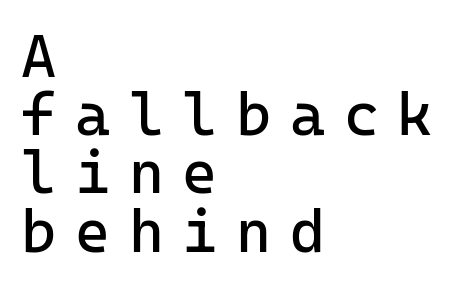
The image shows 60 px regular-weight sans-serif type, upright, monospaced; set left-aligned, tight line spacing (0.97x), unusually wide letter spacing (+0.31 em), not underlined; low stroke contrast and a medium x-height.
